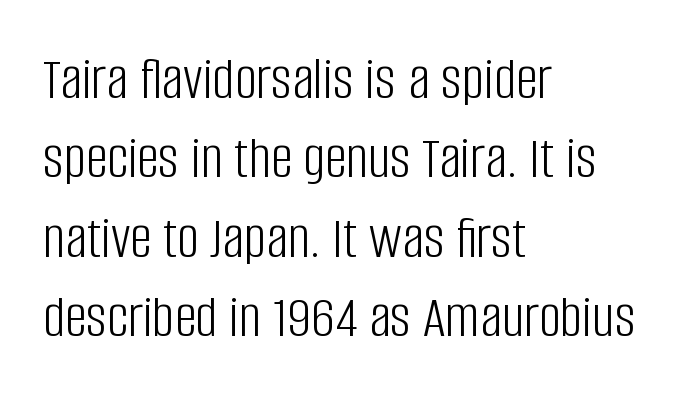
The image shows 61 px light, condensed sans-serif type, upright; set left-aligned, normal line spacing (1.3x), normal letter spacing, not underlined; low stroke contrast and a large x-height.
